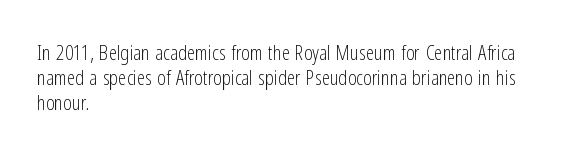
The letterforms sit shoulder to shoulder at normal distance. Typeset ragged right — the left edge is the straight one. The lettering holds an erect, upright posture throughout. Vertical stems look standard width or narrower in stroke. Beneath every word, the page is bare.
